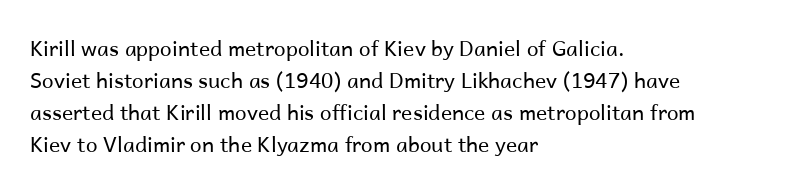
Q: Is the text bold? A: No.
Q: Is the text italic (slanted)? A: No, it is upright.
Q: Is the text underlined? A: No.
Q: How is the paragraph aligned? A: Left-aligned.
Q: Is the spacing between letters normal or unusually wide? A: Normal.
Q: Is the spacing between lines tight, normal or loose? A: Normal.
